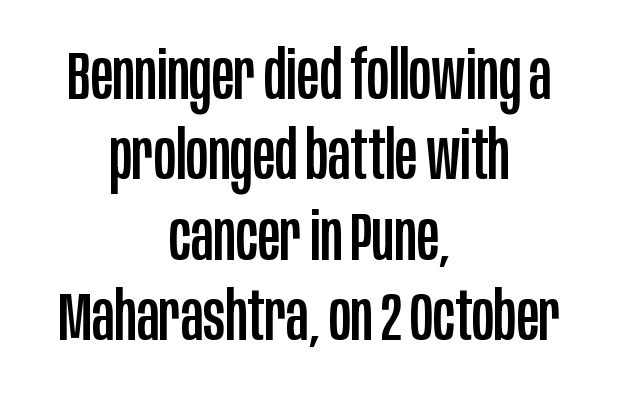
Q: Is the text italic (slanted)? A: No, it is upright.
Q: Is the typeface a serif or a sans-serif typeface? A: Sans-serif.
Q: Is the text underlined? A: No.
Q: How is the paragraph aligned? A: Centered.
Q: Is the spacing between letters normal or unusually wide? A: Normal.
Q: Width (condensed, normal, or wide)? A: Condensed.
Q: Stroke contrast? A: Low.
Q: x-height? A: Large.
Q: Monospaced? A: No.
